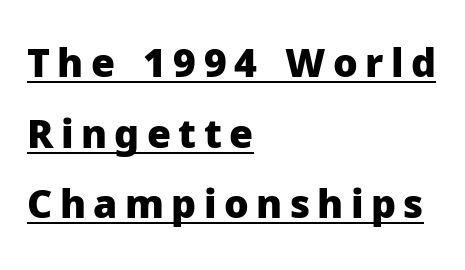
The image shows 39 px heavy sans-serif type, upright; set left-aligned, line spacing 1.81x, underlined; low stroke contrast and a medium x-height.
